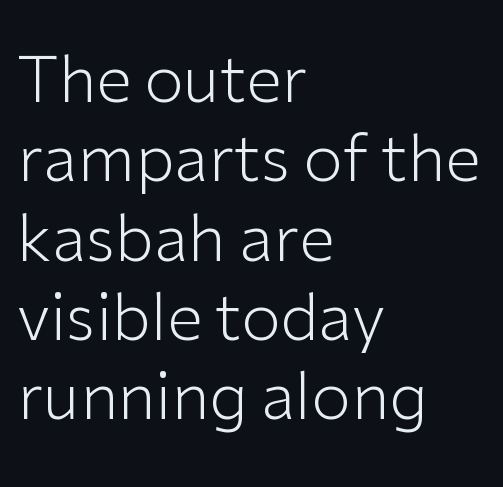
The image shows 64 px light sans-serif type, upright; set left-aligned, line spacing 1.24x, normal letter spacing, not underlined; low stroke contrast and a medium x-height.
